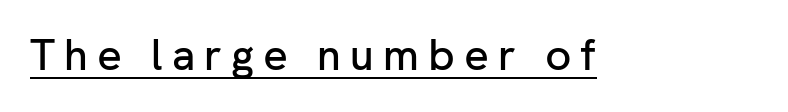
The image shows 43 px sans-serif type, upright; set unusually wide letter spacing (+0.21 em), underlined; low stroke contrast and a medium x-height.
